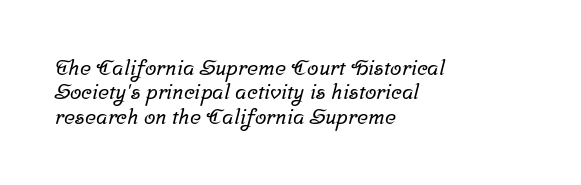
Q: Is the text underlined? A: No.
Q: How is the paragraph aligned? A: Left-aligned.
Q: Is the spacing between letters normal or unusually wide? A: Normal.
